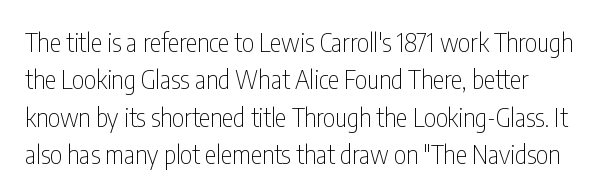
Q: Is the text bold? A: No.
Q: Is the text italic (slanted)? A: No, it is upright.
Q: Is the text underlined? A: No.
Q: How is the paragraph aligned? A: Left-aligned.
Q: Is the spacing between letters normal or unusually wide? A: Normal.
Q: Is the spacing between lines tight, normal or loose? A: Normal.
